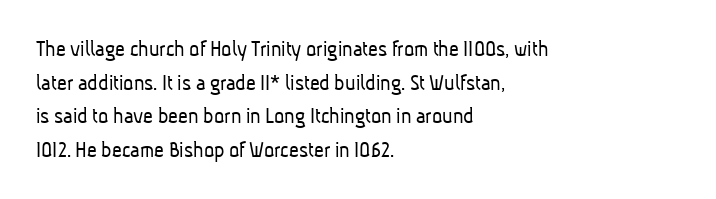
The image shows 24 px text type; set left-aligned, normal line spacing (1.4x), normal letter spacing, not underlined.
